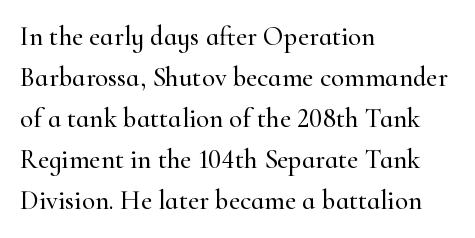
Underlining? Definitely not there. The passage shown stacks its lines at a standard gap. Tall strokes in this sample are plumb rather than angled. Is the block centered? No — it sits flush against the left margin.
